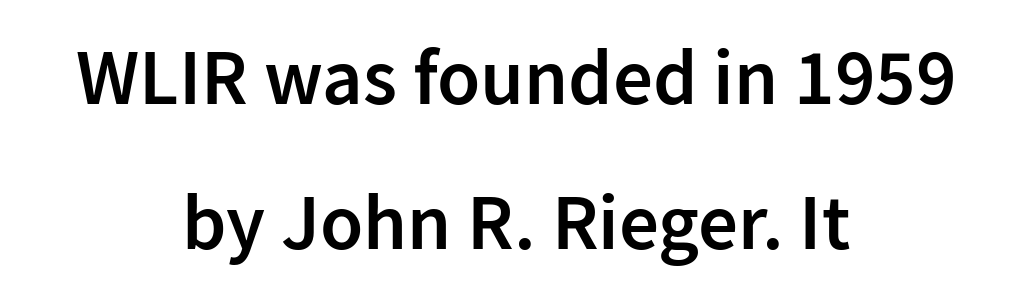
This rendering uses center alignment, leaving both contours irregular but symmetric. Serif or sans? Sans — the stroke terminals are bare. Honestly, there is no underline to notice here at all. This sample has the flowing, uneven cadence of proportional lettering. Compared with an ordinary text face, these strokes are moderately heavier — a semibold.
